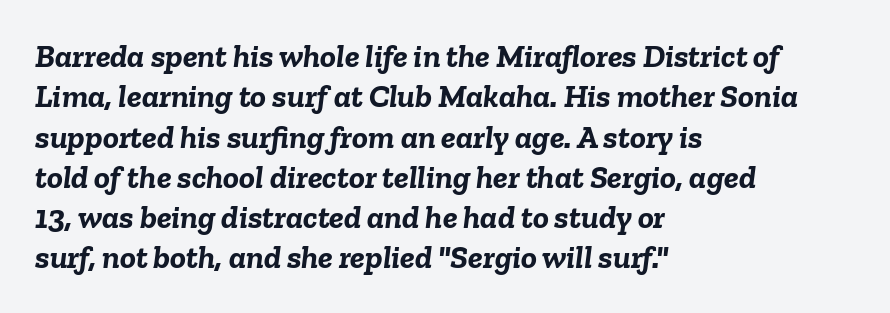
Q: Is the text bold? A: Yes.
Q: Is the text italic (slanted)? A: Yes, it leans right by about 6 degrees.
Q: Is the text underlined? A: No.
Q: How is the paragraph aligned? A: Left-aligned.
Q: Is the spacing between letters normal or unusually wide? A: Normal.
Q: Width (condensed, normal, or wide)? A: Normal.
Q: Stroke contrast? A: Low.
Q: x-height? A: Medium.
Q: Monospaced? A: No.
